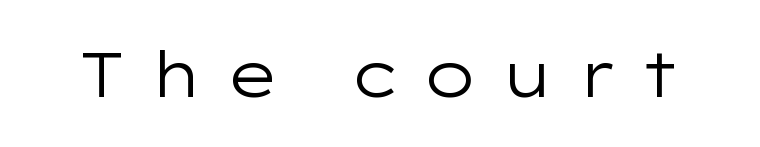
Q: Is the text bold? A: No.
Q: Is the text italic (slanted)? A: No, it is upright.
Q: Is the typeface a serif or a sans-serif typeface? A: Sans-serif.
Q: Is the text underlined? A: No.
Q: Is the spacing between letters normal or unusually wide? A: Unusually wide.
Q: Width (condensed, normal, or wide)? A: Wide.
Q: Stroke contrast? A: Low.
Q: x-height? A: Medium.
Q: Monospaced? A: No.
